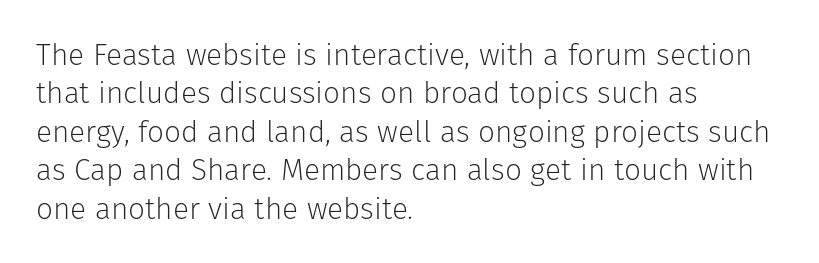
Q: Is the text bold? A: No.
Q: Is the text italic (slanted)? A: No, it is upright.
Q: Is the typeface a serif or a sans-serif typeface? A: Sans-serif.
Q: Is the text underlined? A: No.
Q: How is the paragraph aligned? A: Left-aligned.
Q: Is the spacing between letters normal or unusually wide? A: Normal.
Q: Is the spacing between lines tight, normal or loose? A: Normal.
Q: Width (condensed, normal, or wide)? A: Normal.
Q: Stroke contrast? A: Low.
Q: x-height? A: Medium.
Q: Monospaced? A: No.
